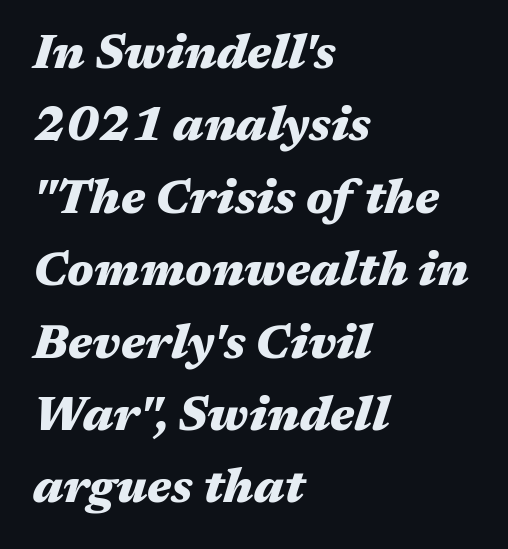
Italic: yes, the glyphs are oblique. There is no visible air inserted between adjacent glyphs. Think of a printed novel: that variable character pitch is what you see here. Notice how descenders clear the ascenders below comfortably — that's standard leading. Any mark beneath the type? The region is blank.
